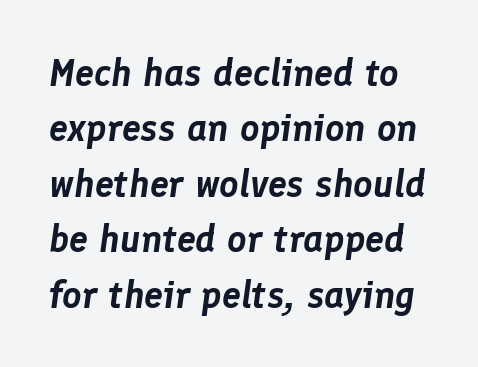
{"italic": "yes", "lean": "right", "slant_degrees": 8, "width": "normal", "stroke_contrast": "low", "x_height": "medium", "monospaced": "no", "underline": "no", "line_spacing": "normal", "line_spacing_ratio": 1.46, "letter_spacing": "normal", "letter_spacing_em": 0.0, "glyph_px": 38}
